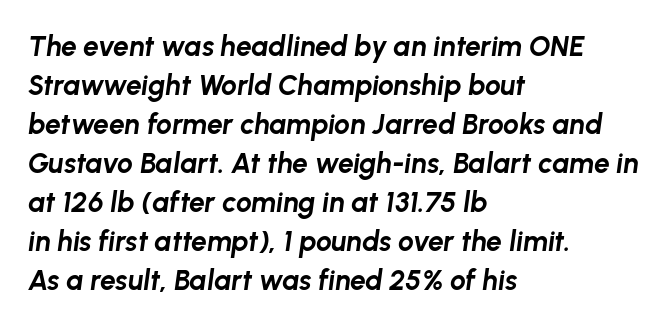
The image shows 28 px bold type, italic (leaning right); set left-aligned, normal line spacing (1.39x), normal letter spacing, not underlined; low stroke contrast and a medium x-height.
